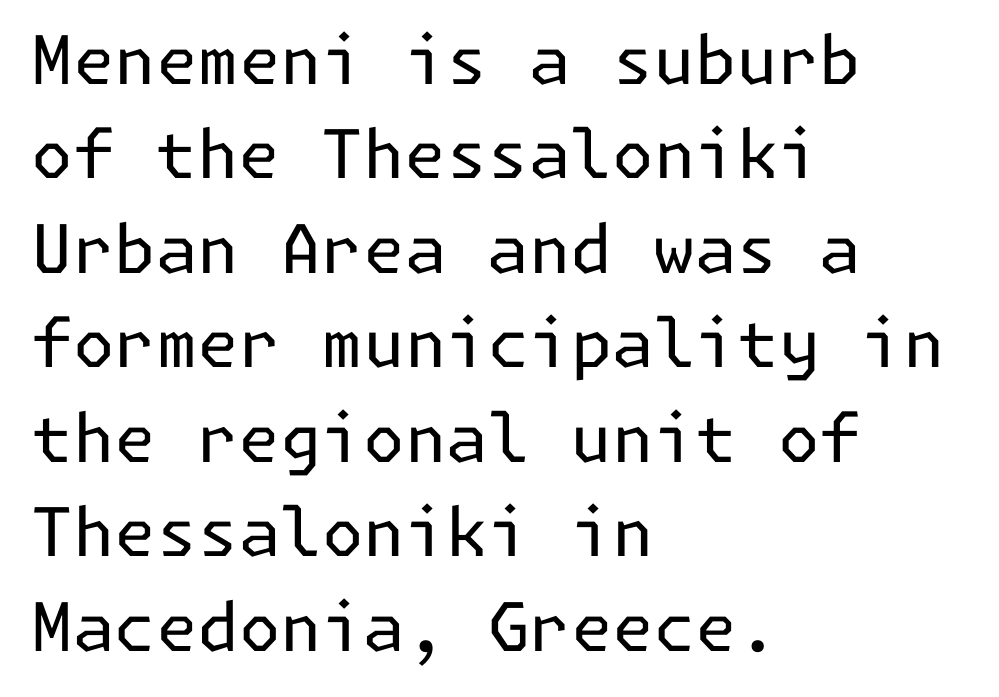
Q: Is the text bold? A: No.
Q: Is the text italic (slanted)? A: No, it is upright.
Q: Is the typeface a serif or a sans-serif typeface? A: Sans-serif.
Q: Is the text underlined? A: No.
Q: How is the paragraph aligned? A: Left-aligned.
Q: Is the spacing between letters normal or unusually wide? A: Normal.
Q: Is the spacing between lines tight, normal or loose? A: Normal.
Q: Width (condensed, normal, or wide)? A: Normal.
Q: Stroke contrast? A: Low.
Q: x-height? A: Medium.
